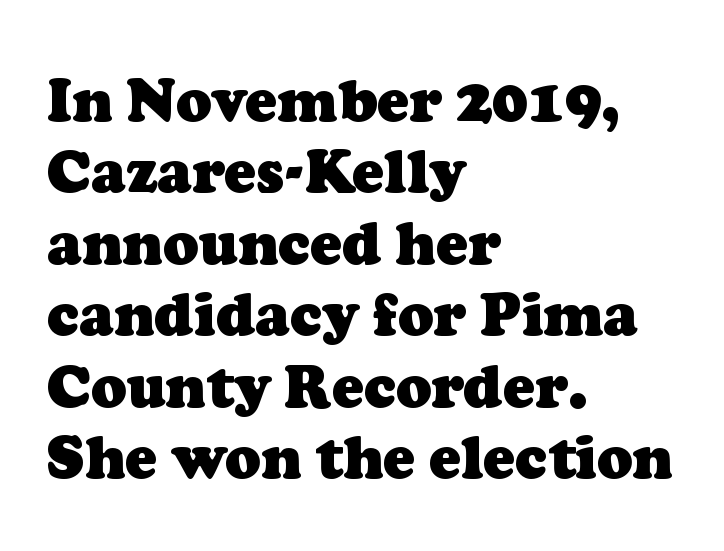
Q: Is the text bold? A: Yes.
Q: Is the typeface a serif or a sans-serif typeface? A: Serif.
Q: Is the text underlined? A: No.
Q: How is the paragraph aligned? A: Left-aligned.
Q: Is the spacing between letters normal or unusually wide? A: Normal.
Q: Width (condensed, normal, or wide)? A: Normal.
Q: Stroke contrast? A: Low.
Q: x-height? A: Medium.
Q: Monospaced? A: No.
